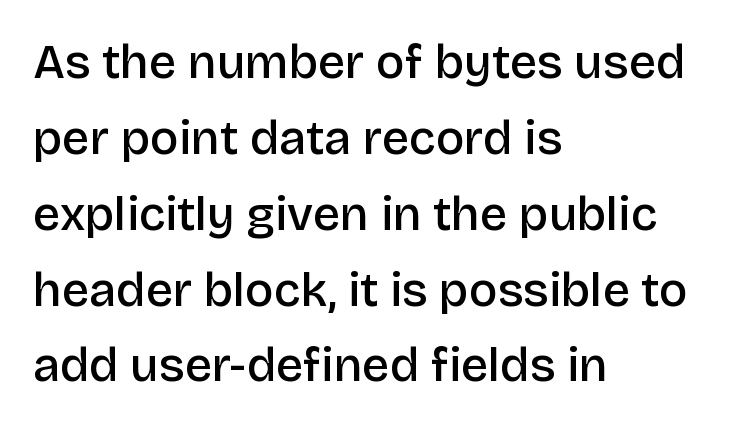
Any mark beneath the type? The region is blank. The horizontal fit of the characters is conventional and even. You could not count columns in this text — the font is proportionally spaced. The lines sit at an ordinary, default distance from one another.
